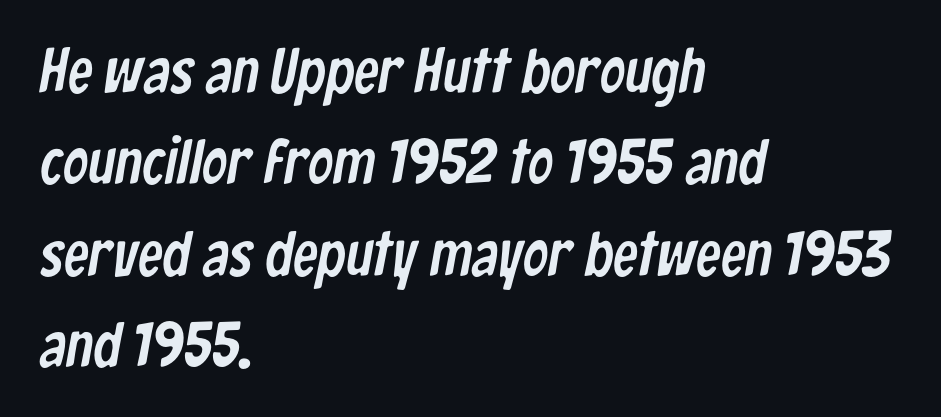
The image shows 63 px condensed sans-serif type; set left-aligned, normal line spacing (1.45x), normal letter spacing, not underlined; low stroke contrast and a medium x-height.
